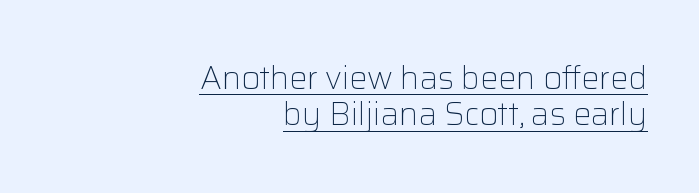
Q: Is the text bold? A: No.
Q: Is the text italic (slanted)? A: No, it is upright.
Q: Is the typeface a serif or a sans-serif typeface? A: Sans-serif.
Q: Is the text underlined? A: Yes.
Q: How is the paragraph aligned? A: Right-aligned.
Q: Is the spacing between letters normal or unusually wide? A: Normal.
Q: Is the spacing between lines tight, normal or loose? A: Tight.
Q: Width (condensed, normal, or wide)? A: Normal.
Q: Stroke contrast? A: Low.
Q: x-height? A: Medium.
Q: Monospaced? A: No.
